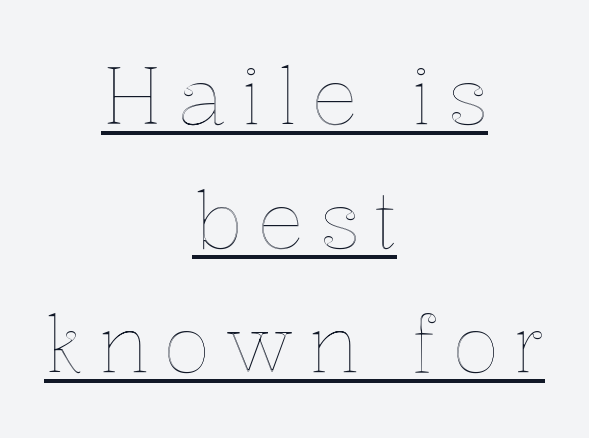
A student would call this center alignment; a typographer would say set centered. This sample carries an underscore along the baseline area. The designer left line spacing at the default. The lettering stays uniformly vertical, giving the passage a roman look. The face used here is proportionally spaced, like ordinary book or web type.
